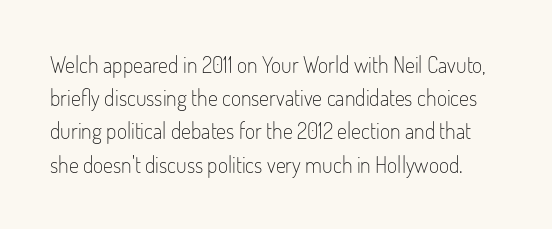
Q: Is the text bold? A: No.
Q: Is the text italic (slanted)? A: No, it is upright.
Q: Is the text underlined? A: No.
Q: Is the spacing between letters normal or unusually wide? A: Normal.
Q: Is the spacing between lines tight, normal or loose? A: Normal.
